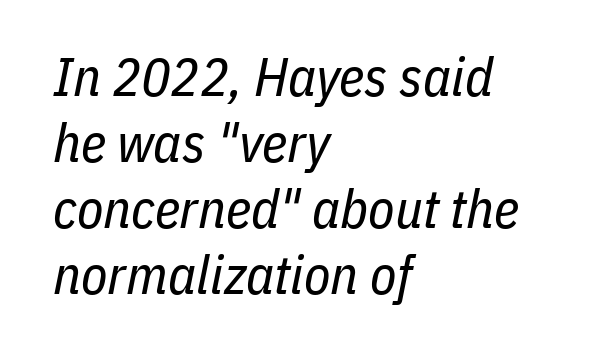
The image shows 54 px regular-weight, condensed type, italic (leaning right); set left-aligned, line spacing 1.22x, normal letter spacing, not underlined; low stroke contrast and a medium x-height.
